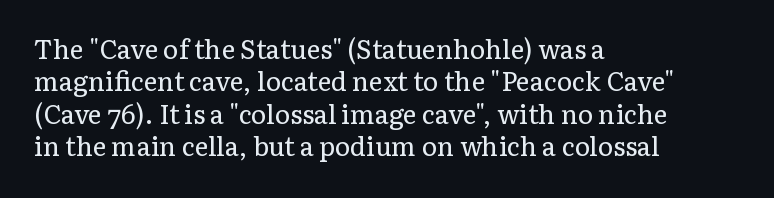
{"italic": "no", "bold": "no", "underline": "no", "align": "left", "line_spacing": "normal", "line_spacing_ratio": 1.25, "letter_spacing": "normal", "letter_spacing_em": 0.0, "glyph_px": 26}
